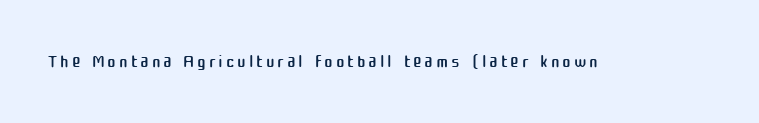
Q: Is the text bold? A: No.
Q: Is the text italic (slanted)? A: No, it is upright.
Q: Is the text underlined? A: No.
